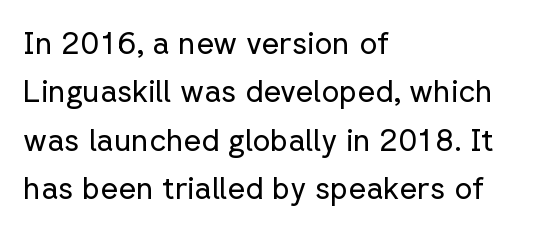
The image shows 31 px regular-weight sans-serif type, upright; set left-aligned, normal line spacing (1.56x), normal letter spacing, not underlined; low stroke contrast and a medium x-height.
